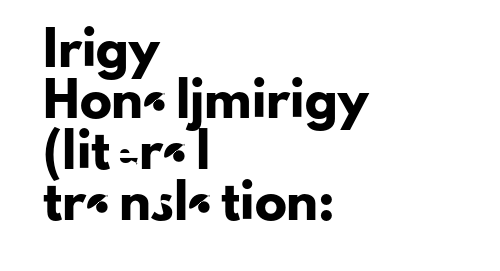
Q: Is the text italic (slanted)? A: No, it is upright.
Q: Is the typeface a serif or a sans-serif typeface? A: Sans-serif.
Q: Is the text underlined? A: No.
Q: How is the paragraph aligned? A: Left-aligned.
Q: Is the spacing between letters normal or unusually wide? A: Normal.
Q: Is the spacing between lines tight, normal or loose? A: Normal.
Q: Width (condensed, normal, or wide)? A: Normal.
Q: Stroke contrast? A: Low.
Q: x-height? A: Small.
Q: Monospaced? A: No.
